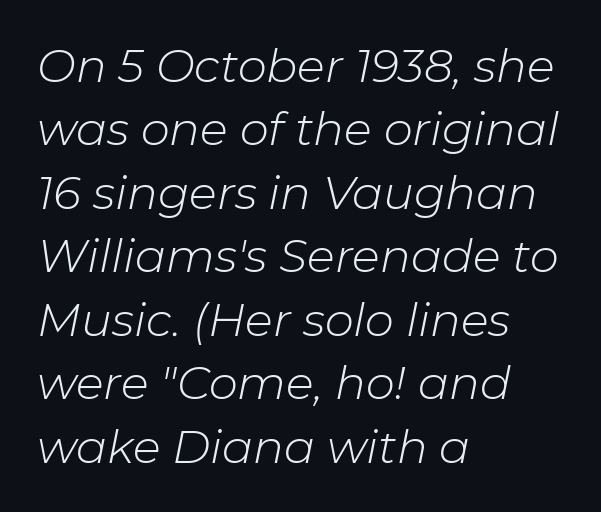
{"italic": "yes", "lean": "right", "slant_degrees": 11, "bold": "no", "weight": "light", "width": "normal", "stroke_contrast": "low", "x_height": "medium", "monospaced": "no", "underline": "no", "align": "left", "line_spacing": "normal", "line_spacing_ratio": 1.38, "letter_spacing": "normal", "letter_spacing_em": 0.0, "glyph_px": 46}
